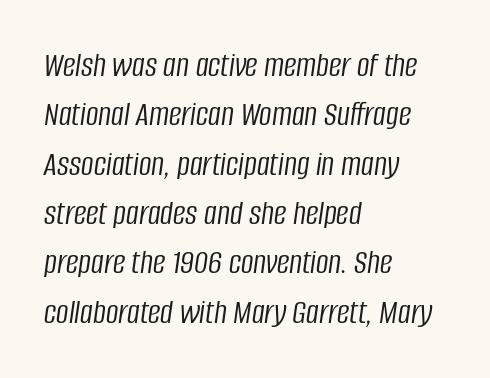
{"italic": "yes", "lean": "right", "slant_degrees": 8, "bold": "no", "weight": "light", "width": "condensed", "stroke_contrast": "low", "x_height": "large", "monospaced": "no", "underline": "no", "align": "left", "line_spacing": "normal", "line_spacing_ratio": 1.41, "letter_spacing": "normal", "letter_spacing_em": 0.0, "glyph_px": 35}
